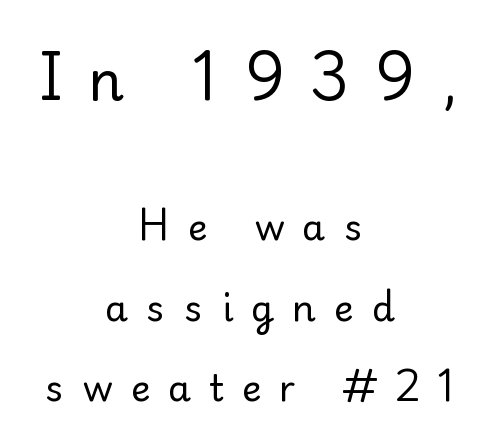
Between these two stacked blocks, the higher one wins on size. Caption: expanded tracking, letters set apart. Are there feet on the stems? There are — it's a serif. Each stroke keeps to a modest, everyday thickness or less.
